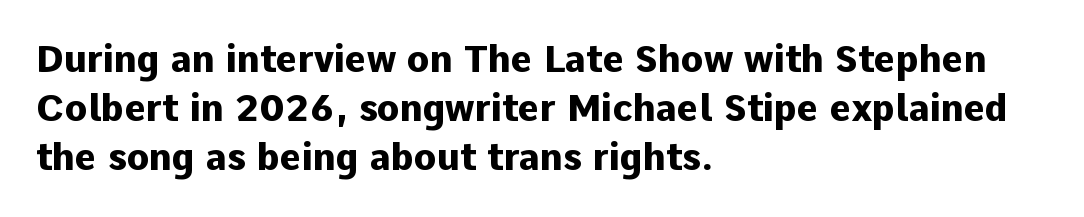
{"serif": "no", "italic": "no", "bold": "yes", "weight": "heavy", "width": "normal", "stroke_contrast": "low", "x_height": "medium", "monospaced": "no", "underline": "no", "align": "left", "line_spacing": "normal", "line_spacing_ratio": 1.33, "letter_spacing": "normal", "letter_spacing_em": 0.0, "glyph_px": 37}
